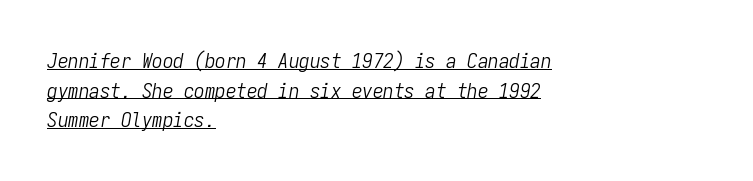
Q: Is the text bold? A: No.
Q: Is the text italic (slanted)? A: Yes, it leans right by about 9 degrees.
Q: Is the text underlined? A: Yes.
Q: How is the paragraph aligned? A: Left-aligned.
Q: Is the spacing between letters normal or unusually wide? A: Normal.
Q: Is the spacing between lines tight, normal or loose? A: Normal.
